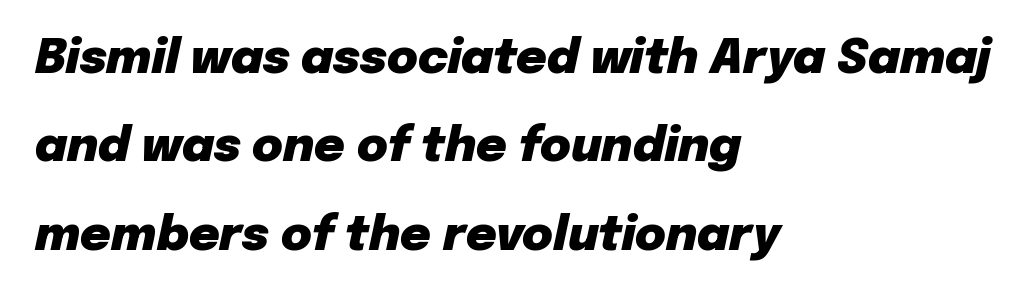
{"italic": "yes", "lean": "right", "slant_degrees": 12, "bold": "yes", "weight": "heavy", "width": "normal", "stroke_contrast": "low", "x_height": "medium", "monospaced": "no", "underline": "no", "align": "left", "line_spacing_ratio": 1.88, "letter_spacing": "normal", "letter_spacing_em": 0.0, "glyph_px": 47}
